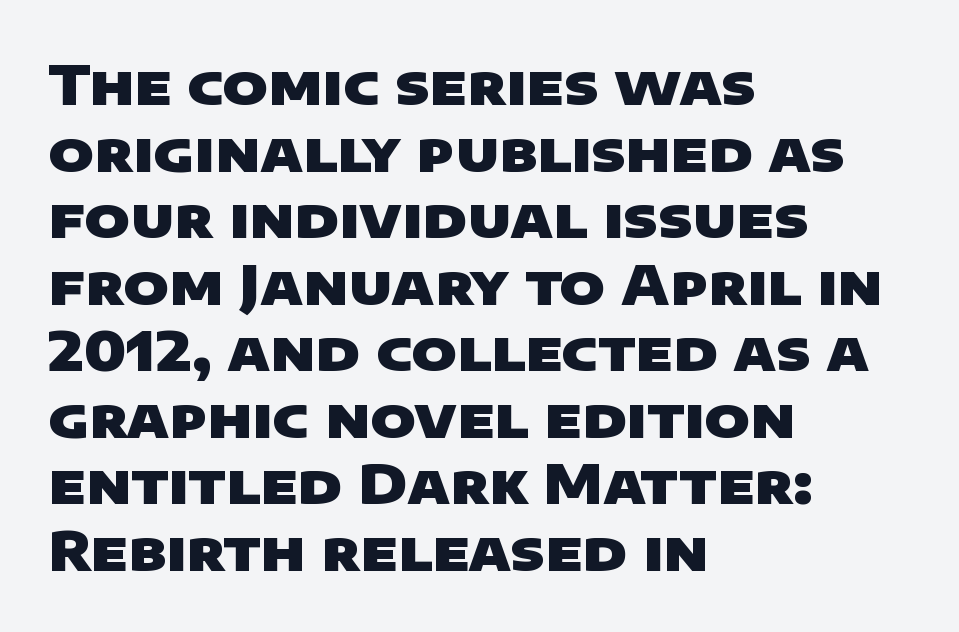
{"serif": "no", "bold": "yes", "weight": "heavy", "width": "wide", "stroke_contrast": "low", "x_height": "large", "monospaced": "no", "underline": "no", "align": "left", "line_spacing_ratio": 1.21, "letter_spacing": "normal", "letter_spacing_em": 0.0, "glyph_px": 55}
